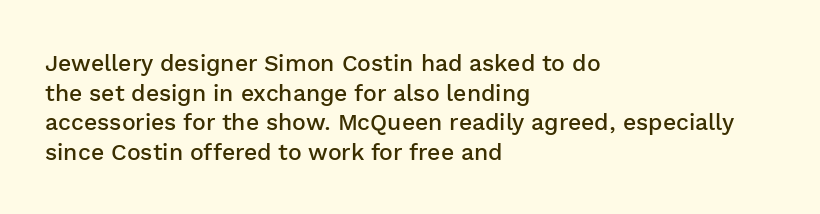
Q: Is the text bold? A: Semi-bold.
Q: Is the text italic (slanted)? A: No, it is upright.
Q: Is the text underlined? A: No.
Q: How is the paragraph aligned? A: Left-aligned.
Q: Is the spacing between letters normal or unusually wide? A: Normal.
Q: Is the spacing between lines tight, normal or loose? A: Normal.
